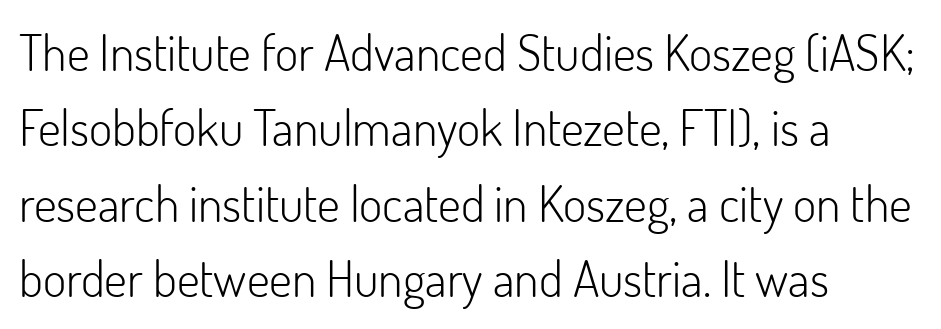
Q: Is the text bold? A: No.
Q: Is the text italic (slanted)? A: No, it is upright.
Q: Is the typeface a serif or a sans-serif typeface? A: Sans-serif.
Q: Is the text underlined? A: No.
Q: How is the paragraph aligned? A: Left-aligned.
Q: Is the spacing between letters normal or unusually wide? A: Normal.
Q: Is the spacing between lines tight, normal or loose? A: Normal.
Q: Width (condensed, normal, or wide)? A: Normal.
Q: Stroke contrast? A: Low.
Q: x-height? A: Small.
Q: Monospaced? A: No.
